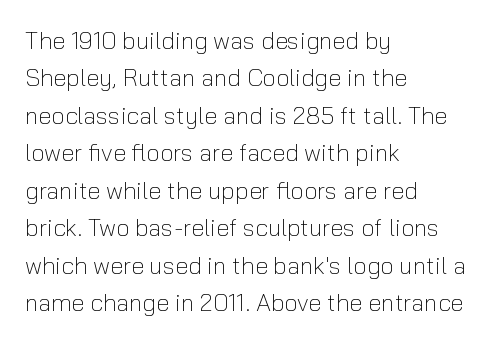
Q: Is the text bold? A: No.
Q: Is the text italic (slanted)? A: No, it is upright.
Q: Is the text underlined? A: No.
Q: How is the paragraph aligned? A: Left-aligned.
Q: Is the spacing between letters normal or unusually wide? A: Normal.
Q: Is the spacing between lines tight, normal or loose? A: Normal.
